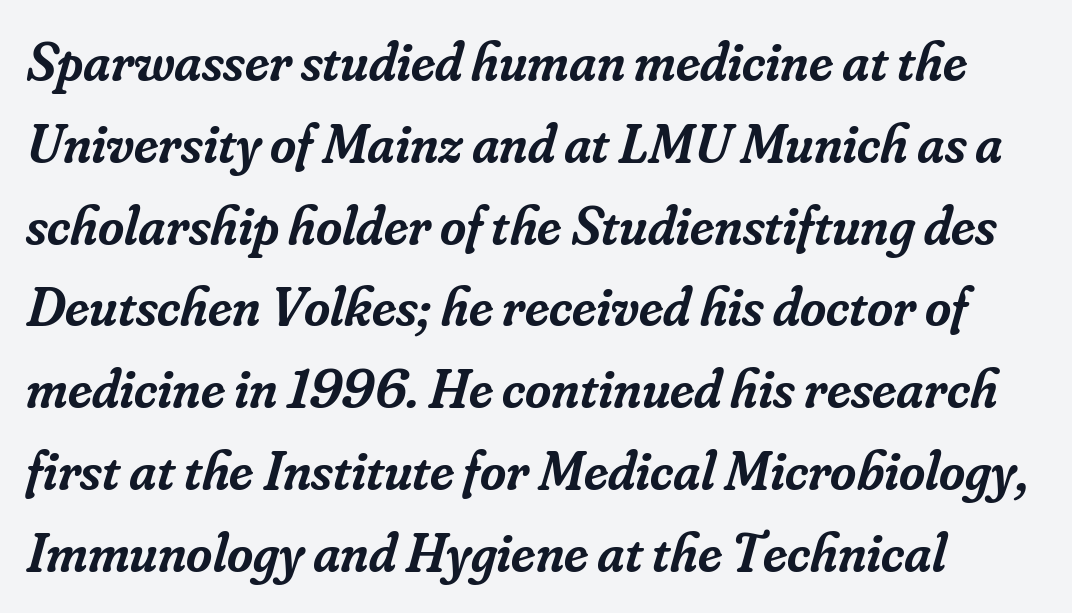
The image shows 56 px semibold serif type, italic (leaning right); set normal line spacing (1.46x), normal letter spacing, not underlined; low stroke contrast and a small x-height.
